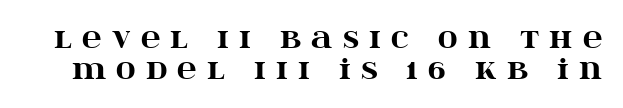
The letterforms stand isolated, each surrounded by extra space. If you measured baseline to baseline, you'd find a short distance. This sample uses an upright cut, with every glyph sitting square on the baseline. The glyphs have the mass of a bold cut. Beneath every word, the page is bare.
